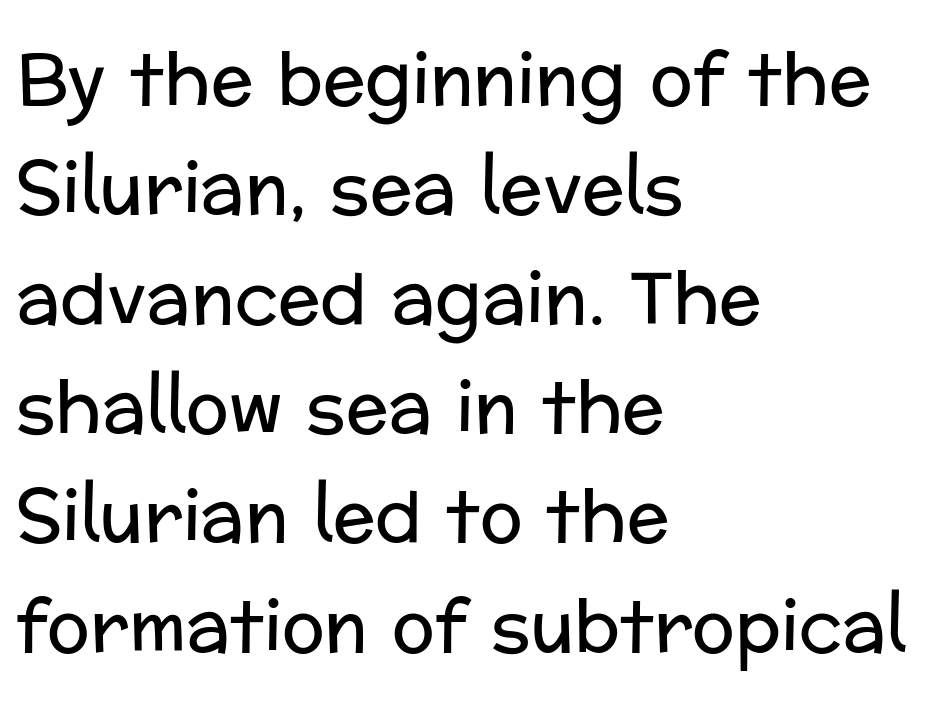
The image shows 71 px regular-weight sans-serif type, upright; set left-aligned, normal line spacing (1.54x), normal letter spacing, not underlined; low stroke contrast and a medium x-height.
